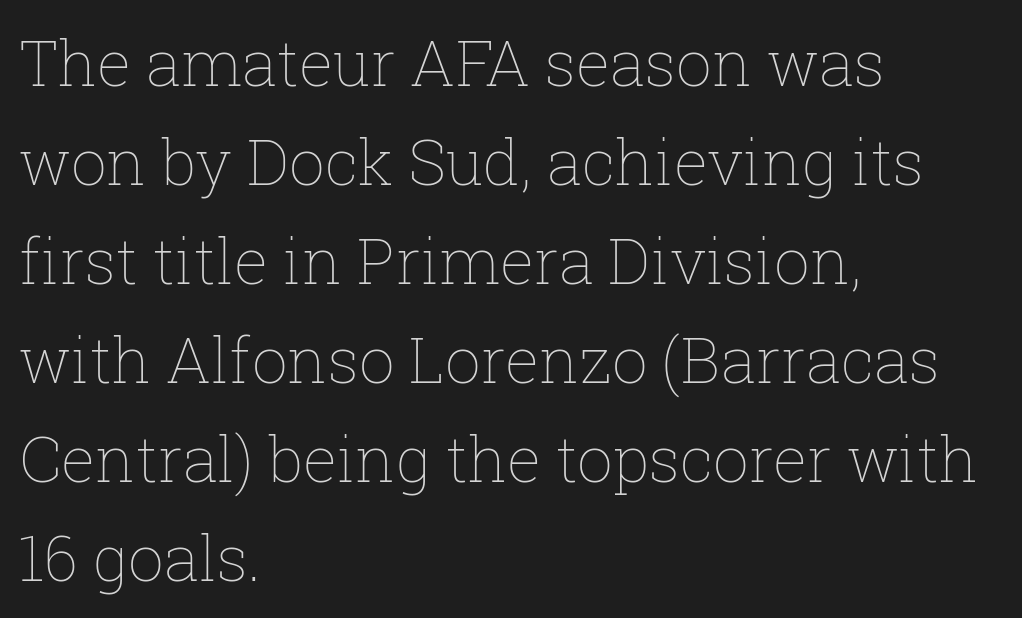
Tracking here is standard; glyphs follow each other at the usual distance. Is the block centered? No — it sits flush against the left margin. Nope, not italic — everything's standing straight. The font sits on the lighter half of the weight spectrum, regular included. One glance says typical: line gaps are just what's usual.
